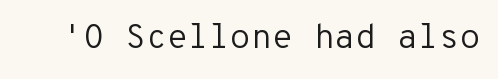
Q: Is the text bold? A: No.
Q: Is the text italic (slanted)? A: No, it is upright.
Q: Is the typeface a serif or a sans-serif typeface? A: Sans-serif.
Q: Is the text underlined? A: No.
Q: Is the spacing between letters normal or unusually wide? A: Normal.
Q: Width (condensed, normal, or wide)? A: Normal.
Q: Stroke contrast? A: Low.
Q: x-height? A: Medium.
Q: Monospaced? A: Yes.
